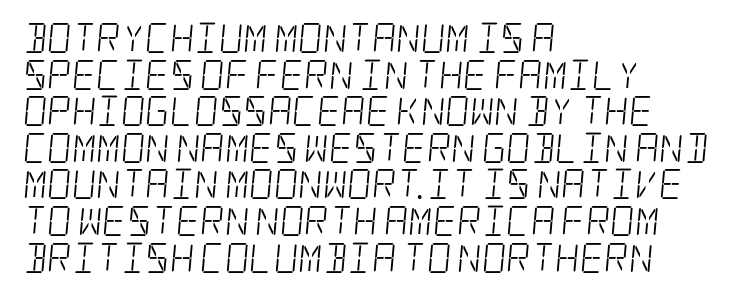
The image shows 30 px light, condensed serif type; set left-aligned, line spacing 1.22x, normal letter spacing, not underlined; low stroke contrast and a large x-height.
